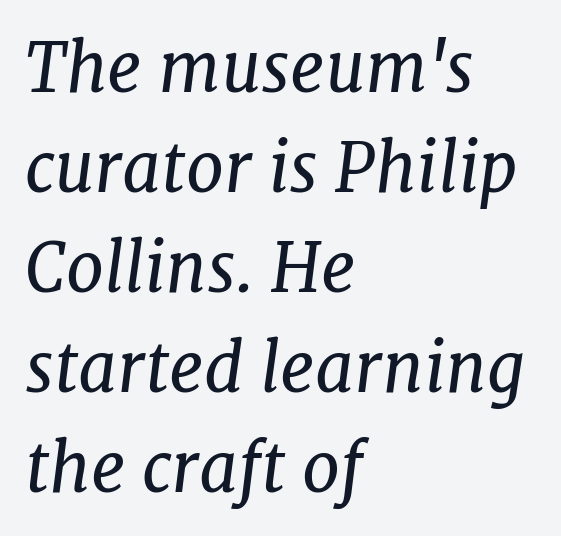
Q: Is the text bold? A: No.
Q: Is the text italic (slanted)? A: Yes, it leans right by about 7 degrees.
Q: Is the typeface a serif or a sans-serif typeface? A: Serif.
Q: Is the text underlined? A: No.
Q: How is the paragraph aligned? A: Left-aligned.
Q: Is the spacing between letters normal or unusually wide? A: Normal.
Q: Is the spacing between lines tight, normal or loose? A: Normal.
Q: Width (condensed, normal, or wide)? A: Normal.
Q: Stroke contrast? A: Low.
Q: x-height? A: Medium.
Q: Monospaced? A: No.
